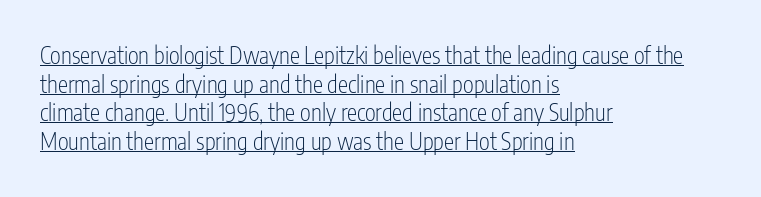
You could call the tracking neutral — neither tight nor loose. Does the lettering tilt? It doesn't — this is upright. Weight: regular or lighter. Reading down the block, your eye returns to a fixed left position each line. The glyphs are accompanied by a horizontal stroke just below them. Reading down the column, the eye jumps a familiar distance to each next line.
